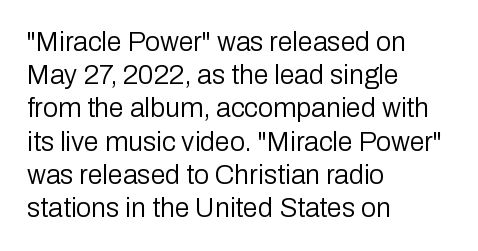
The zone under the glyphs is completely vacant. The passage is arranged the way most books set body copy — flush left. The type sits square on the baseline with zero lean. Weight: in the light-to-regular range. In terms of letterspacing, this is plain default setting.
